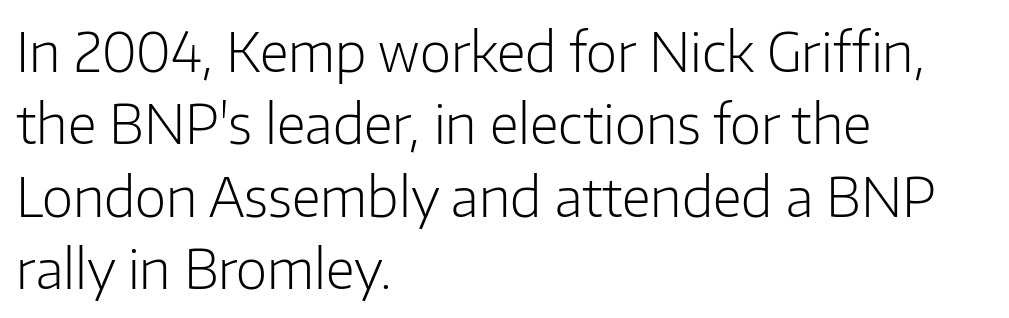
These lines are rendered in a variable-pitch font. Does extra space separate the letters? No, they use regular spacing. The lines sit at an ordinary, default distance from one another. The baseline area is clear. Ink coverage per letter is moderate at most.
